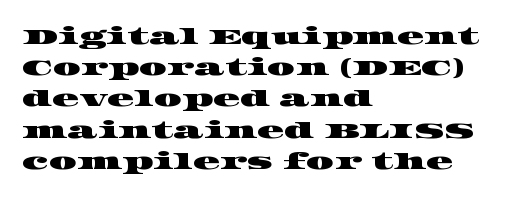
{"underline": "no", "align": "left", "line_spacing": "normal", "line_spacing_ratio": 1.42, "letter_spacing": "normal", "letter_spacing_em": 0.0, "glyph_px": 22}
